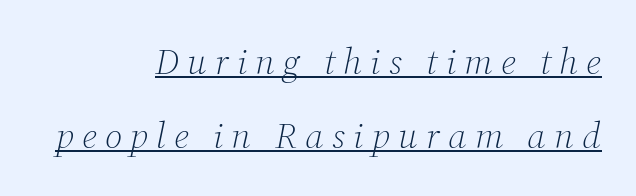
Q: Is the text bold? A: No.
Q: Is the text italic (slanted)? A: Yes, it leans right by about 12 degrees.
Q: Is the typeface a serif or a sans-serif typeface? A: Serif.
Q: Is the text underlined? A: Yes.
Q: How is the paragraph aligned? A: Right-aligned.
Q: Is the spacing between letters normal or unusually wide? A: Unusually wide.
Q: Is the spacing between lines tight, normal or loose? A: Loose.
Q: Width (condensed, normal, or wide)? A: Normal.
Q: Stroke contrast? A: Medium.
Q: x-height? A: Medium.
Q: Monospaced? A: No.
